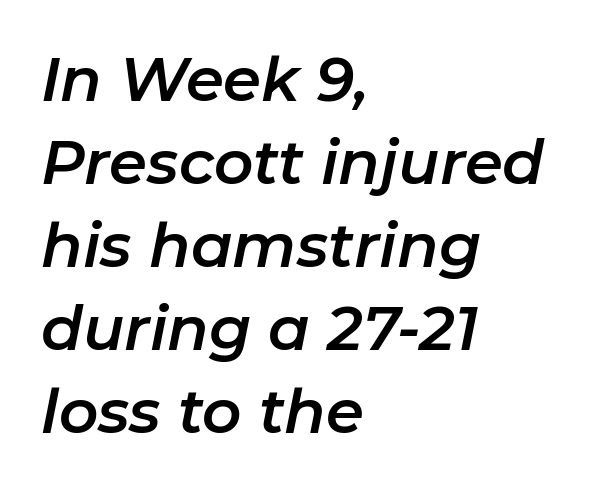
{"italic": "yes", "lean": "right", "slant_degrees": 11, "width": "normal", "stroke_contrast": "low", "x_height": "medium", "monospaced": "no", "underline": "no", "align": "left", "line_spacing": "normal", "line_spacing_ratio": 1.36, "letter_spacing": "normal", "letter_spacing_em": 0.0, "glyph_px": 61}
